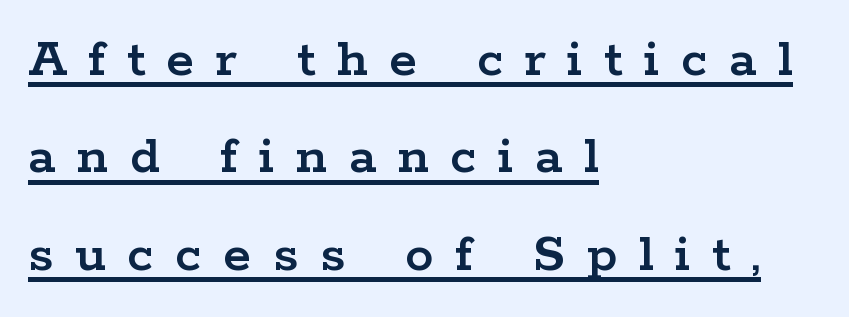
The passage shown is typed in a proportional face where columns would drift. The characters display serif detailing at their extremities. The words here are underlined. Posture: upright roman. The ragged edge is on the right, which tells us the setting is flush left. The type is letterspaced generously, with wide tracking.
